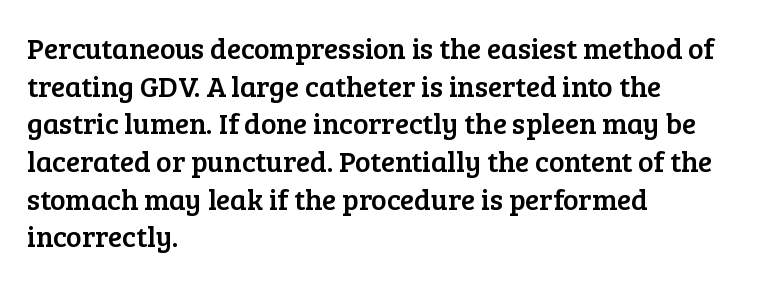
The image shows 29 px serif type, upright; set left-aligned, normal line spacing (1.3x), normal letter spacing, not underlined; low stroke contrast and a medium x-height.
